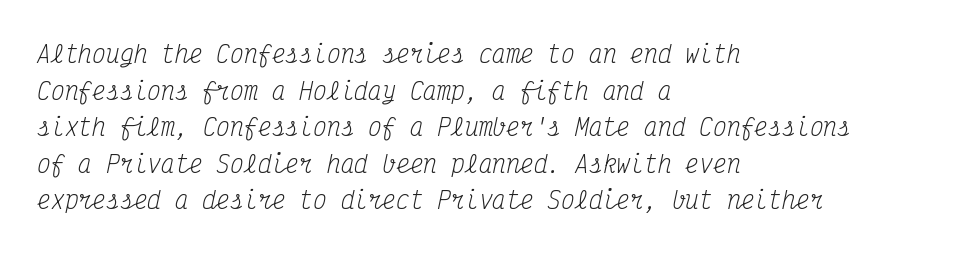
The image shows 23 px text type, italic (leaning right); set left-aligned, normal line spacing (1.59x), normal letter spacing, not underlined.
